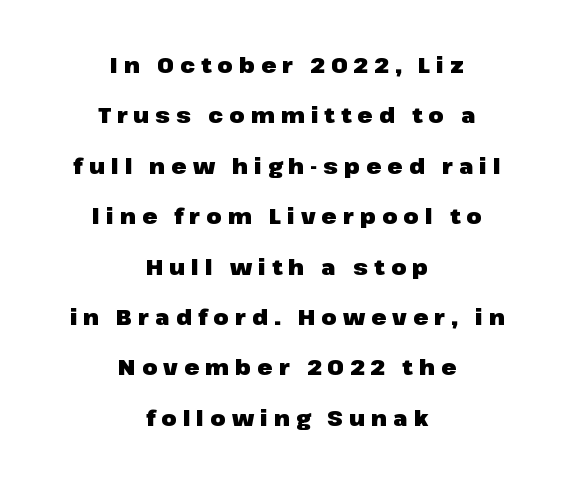
{"italic": "no", "bold": "yes", "underline": "no", "align": "center", "line_spacing": "loose", "line_spacing_ratio": 2.29, "letter_spacing": "wide", "letter_spacing_em": 0.28, "glyph_px": 22}
